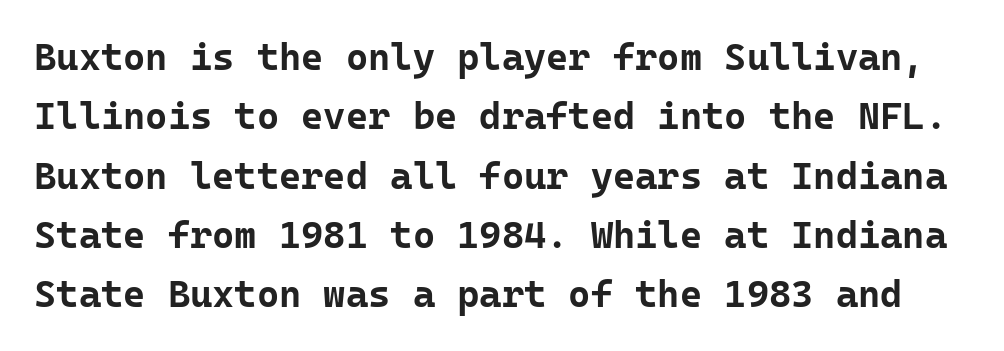
{"serif": "no", "italic": "no", "bold": "yes", "weight": "bold", "width": "normal", "stroke_contrast": "low", "x_height": "medium", "monospaced": "yes", "underline": "no", "line_spacing": "normal", "line_spacing_ratio": 1.56, "letter_spacing": "normal", "letter_spacing_em": 0.0, "glyph_px": 38}
